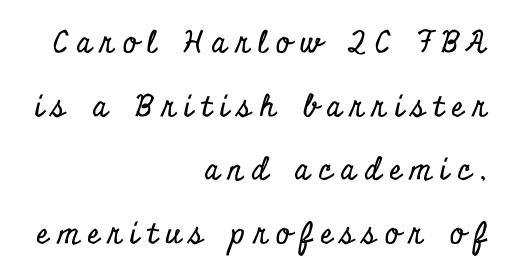
Q: Is the text italic (slanted)? A: Yes.
Q: Is the typeface a serif or a sans-serif typeface? A: Serif.
Q: Is the text underlined? A: No.
Q: How is the paragraph aligned? A: Right-aligned.
Q: Is the spacing between letters normal or unusually wide? A: Unusually wide.
Q: Is the spacing between lines tight, normal or loose? A: Loose.
Q: Width (condensed, normal, or wide)? A: Condensed.
Q: Stroke contrast? A: Low.
Q: x-height? A: Small.
Q: Monospaced? A: No.
